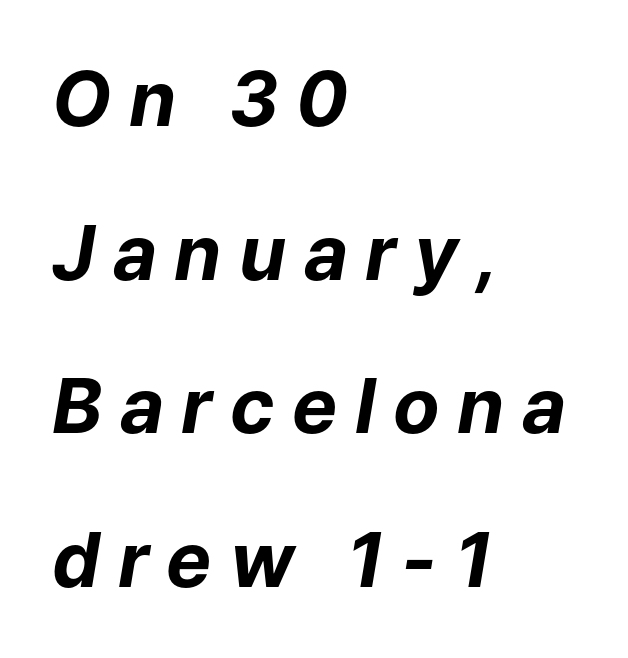
Does the lettering tilt? It does — this is italic. Do the characters align in a grid? No, the font is proportional. The ragged edge is on the right, which tells us the setting is flush left. Vertically, the passage feels expansive, rows floating well apart.
